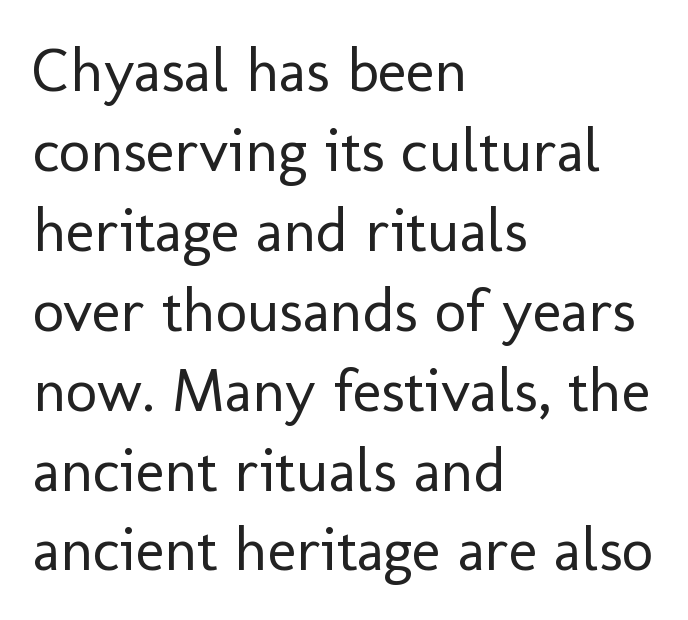
{"serif": "no", "italic": "no", "bold": "no", "weight": "regular", "width": "normal", "stroke_contrast": "low", "x_height": "medium", "monospaced": "no", "underline": "no", "align": "left", "line_spacing": "normal", "line_spacing_ratio": 1.31, "letter_spacing": "normal", "letter_spacing_em": 0.0, "glyph_px": 61}
